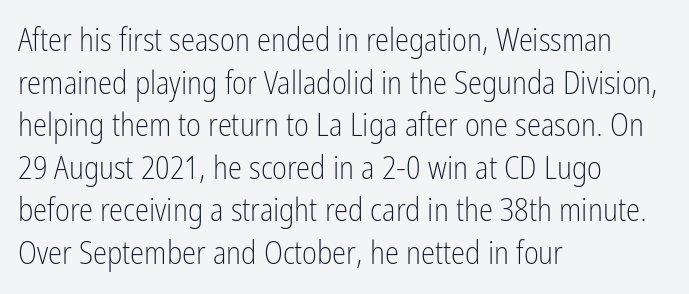
Q: Is the text bold? A: No.
Q: Is the text italic (slanted)? A: No, it is upright.
Q: Is the typeface a serif or a sans-serif typeface? A: Sans-serif.
Q: Is the text underlined? A: No.
Q: How is the paragraph aligned? A: Left-aligned.
Q: Is the spacing between letters normal or unusually wide? A: Normal.
Q: Is the spacing between lines tight, normal or loose? A: Normal.
Q: Width (condensed, normal, or wide)? A: Condensed.
Q: Stroke contrast? A: Low.
Q: x-height? A: Medium.
Q: Monospaced? A: No.
